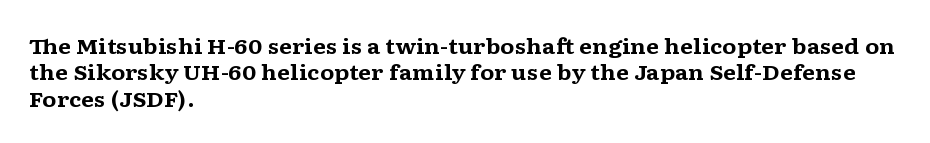
Q: Is the text bold? A: Yes.
Q: Is the text italic (slanted)? A: No, it is upright.
Q: Is the text underlined? A: No.
Q: How is the paragraph aligned? A: Left-aligned.
Q: Is the spacing between letters normal or unusually wide? A: Normal.
Q: Is the spacing between lines tight, normal or loose? A: Normal.
